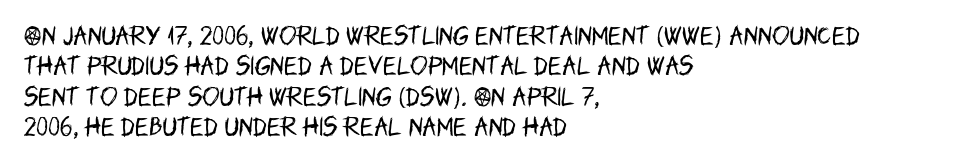
{"italic": "no", "bold": "no", "underline": "no", "align": "left", "line_spacing": "normal", "line_spacing_ratio": 1.45, "letter_spacing": "normal", "letter_spacing_em": 0.0, "glyph_px": 21}
